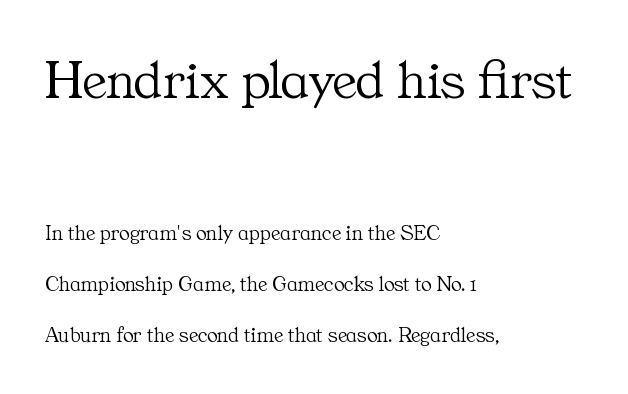
Q: Is the text bold? A: No.
Q: Is the text italic (slanted)? A: No, it is upright.
Q: Is the typeface a serif or a sans-serif typeface? A: Serif.
Q: Is the text underlined? A: No.
Q: How is the paragraph aligned? A: Left-aligned.
Q: Is the spacing between letters normal or unusually wide? A: Normal.
Q: Is the spacing between lines tight, normal or loose? A: Loose.
Q: Which block of text is set in a larger size, the first (top) or the second (bottom)? A: The first (top) one.
Q: Width (condensed, normal, or wide)? A: Normal.
Q: Stroke contrast? A: Medium.
Q: x-height? A: Medium.
Q: Monospaced? A: No.
